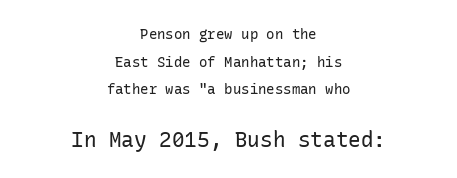
{"italic": "no", "bold": "no", "underline": "no", "align": "center", "line_spacing": "loose", "line_spacing_ratio": 1.97, "letter_spacing": "normal", "letter_spacing_em": 0.0, "larger_block": "second", "size_ratio": 1.5, "glyph_px": 21}
